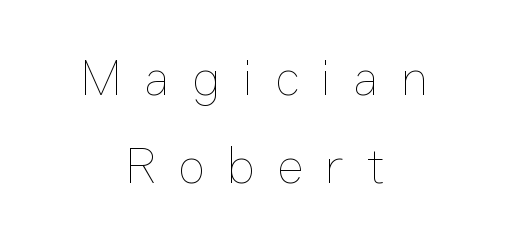
The image shows 50 px thin type, upright; set centered, line spacing 1.77x, unusually wide letter spacing (+0.45 em), not underlined; low stroke contrast and a medium x-height.
